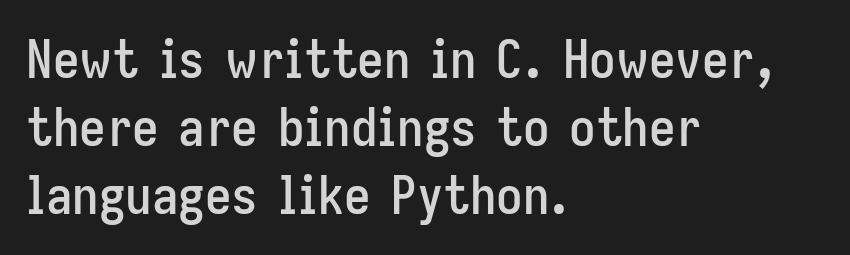
Q: Is the text italic (slanted)? A: No, it is upright.
Q: Is the typeface a serif or a sans-serif typeface? A: Sans-serif.
Q: Is the text underlined? A: No.
Q: How is the paragraph aligned? A: Left-aligned.
Q: Is the spacing between letters normal or unusually wide? A: Normal.
Q: Is the spacing between lines tight, normal or loose? A: Normal.
Q: Width (condensed, normal, or wide)? A: Condensed.
Q: Stroke contrast? A: Low.
Q: x-height? A: Medium.
Q: Monospaced? A: No.
